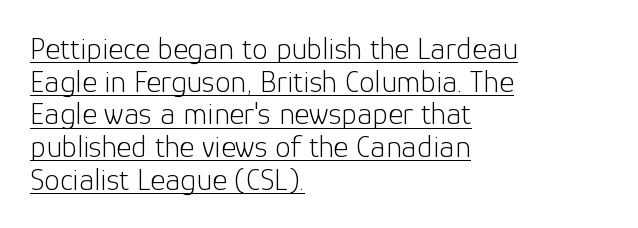
Q: Is the text bold? A: No.
Q: Is the text italic (slanted)? A: No, it is upright.
Q: Is the typeface a serif or a sans-serif typeface? A: Sans-serif.
Q: Is the text underlined? A: Yes.
Q: How is the paragraph aligned? A: Left-aligned.
Q: Is the spacing between letters normal or unusually wide? A: Normal.
Q: Is the spacing between lines tight, normal or loose? A: Tight.
Q: Width (condensed, normal, or wide)? A: Normal.
Q: Stroke contrast? A: Low.
Q: x-height? A: Medium.
Q: Monospaced? A: No.
